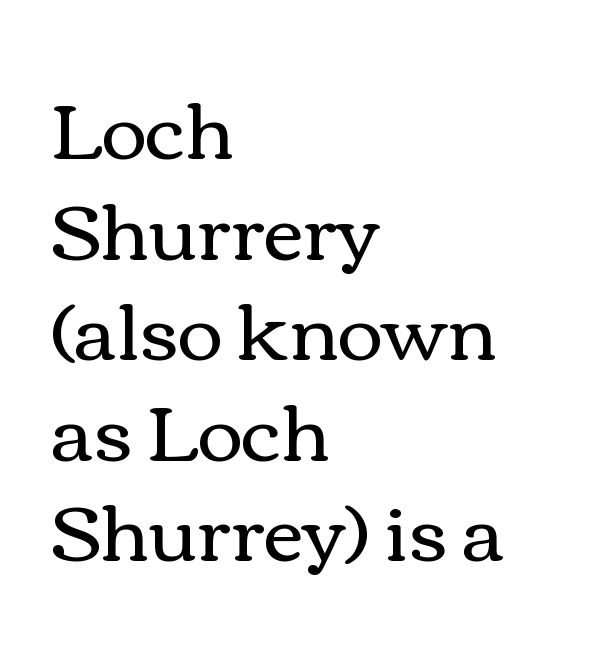
If you drew a ruler down the left edge, every line would touch it. Notice how descenders clear the ascenders below comfortably — that's standard leading. This sample has the flowing, uneven cadence of proportional lettering. The lettering holds an erect, upright posture throughout. Stems and bowls with no extra thickness — not bold.
